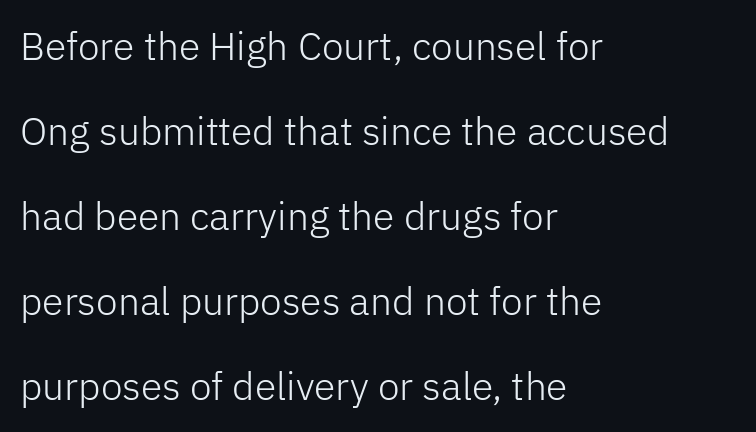
Q: Is the text bold? A: No.
Q: Is the text italic (slanted)? A: No, it is upright.
Q: Is the typeface a serif or a sans-serif typeface? A: Sans-serif.
Q: Is the text underlined? A: No.
Q: How is the paragraph aligned? A: Left-aligned.
Q: Is the spacing between letters normal or unusually wide? A: Normal.
Q: Is the spacing between lines tight, normal or loose? A: Loose.
Q: Width (condensed, normal, or wide)? A: Normal.
Q: Stroke contrast? A: Low.
Q: x-height? A: Medium.
Q: Monospaced? A: No.
